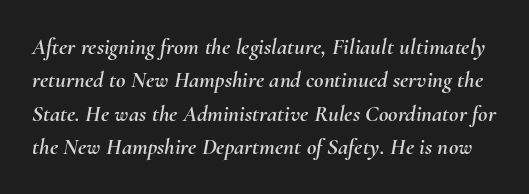
A normal amount of white space separates one row of letters from the next. The string is rendered with underlining switched off. There's an unmistakable incline to the writing here. These lines keep a tight, regular rhythm from letter to letter.
